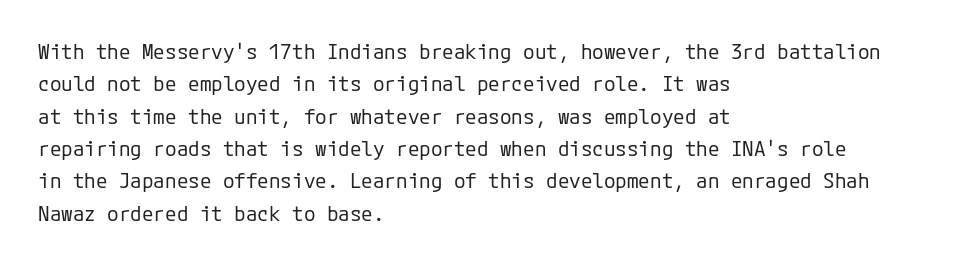
The image shows 21 px text type, upright; set left-aligned, normal line spacing (1.54x), normal letter spacing, not underlined.
